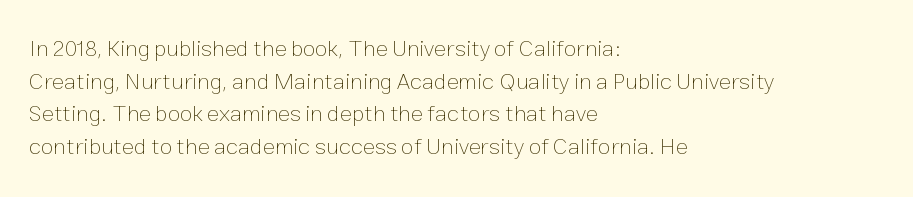
Characters follow at the spacing the type designer built in. The letterforms sit at book weight or below. Rendered with straight, roman letterforms. The rows are spaced the way most documents space them. The strip under each line holds only bare page.
